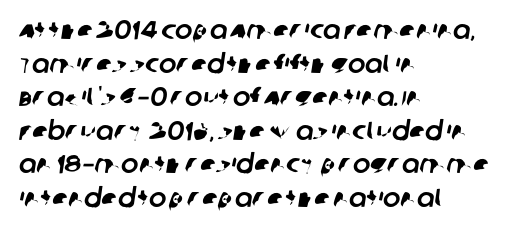
The image shows 26 px text type; set left-aligned, normal line spacing (1.29x), normal letter spacing, not underlined.
